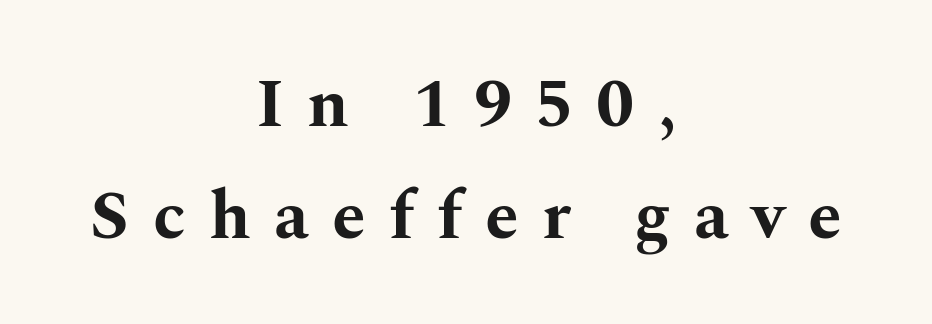
Q: Is the text bold? A: Yes.
Q: Is the text italic (slanted)? A: No, it is upright.
Q: Is the typeface a serif or a sans-serif typeface? A: Serif.
Q: Is the text underlined? A: No.
Q: How is the paragraph aligned? A: Centered.
Q: Is the spacing between letters normal or unusually wide? A: Unusually wide.
Q: Is the spacing between lines tight, normal or loose? A: Normal.
Q: Width (condensed, normal, or wide)? A: Wide.
Q: Stroke contrast? A: Medium.
Q: x-height? A: Medium.
Q: Monospaced? A: No.
